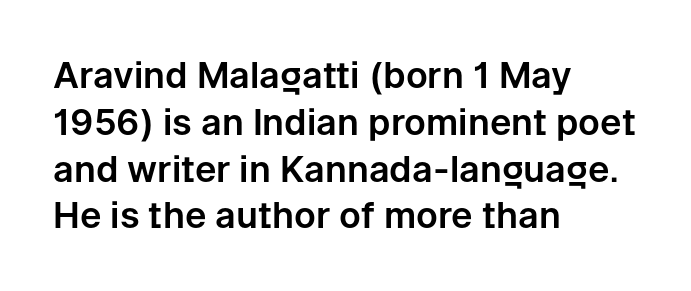
Q: Is the text italic (slanted)? A: No, it is upright.
Q: Is the typeface a serif or a sans-serif typeface? A: Sans-serif.
Q: Is the text underlined? A: No.
Q: How is the paragraph aligned? A: Left-aligned.
Q: Is the spacing between letters normal or unusually wide? A: Normal.
Q: Is the spacing between lines tight, normal or loose? A: Normal.
Q: Width (condensed, normal, or wide)? A: Normal.
Q: Stroke contrast? A: Low.
Q: x-height? A: Medium.
Q: Monospaced? A: No.
